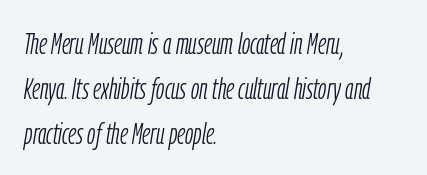
{"italic": "yes", "lean": "right", "slant_degrees": 9, "bold": "no", "weight": "light", "width": "condensed", "stroke_contrast": "low", "x_height": "medium", "monospaced": "no", "underline": "no", "align": "left", "line_spacing": "normal", "line_spacing_ratio": 1.5, "letter_spacing": "normal", "letter_spacing_em": 0.0, "glyph_px": 30}
